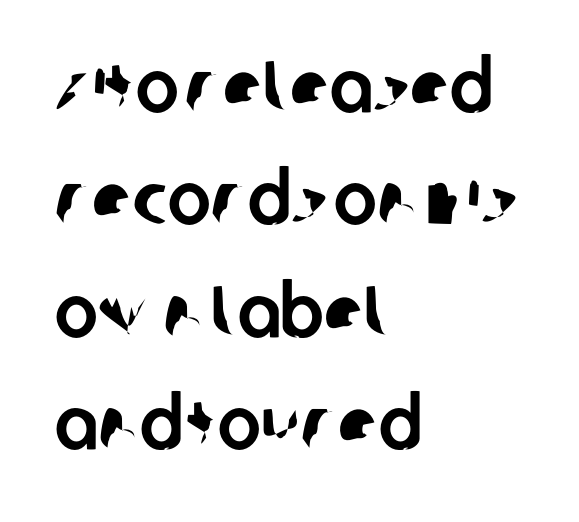
Q: Is the typeface a serif or a sans-serif typeface? A: Sans-serif.
Q: Is the text underlined? A: No.
Q: How is the paragraph aligned? A: Left-aligned.
Q: Is the spacing between letters normal or unusually wide? A: Normal.
Q: Is the spacing between lines tight, normal or loose? A: Normal.
Q: Width (condensed, normal, or wide)? A: Normal.
Q: Stroke contrast? A: Low.
Q: x-height? A: Large.
Q: Monospaced? A: No.
